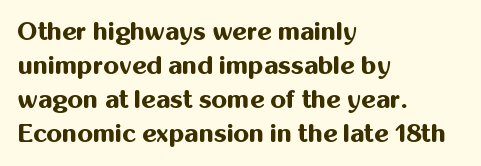
The image shows 25 px bold type, upright; set left-aligned, normal line spacing (1.36x), normal letter spacing, not underlined.
